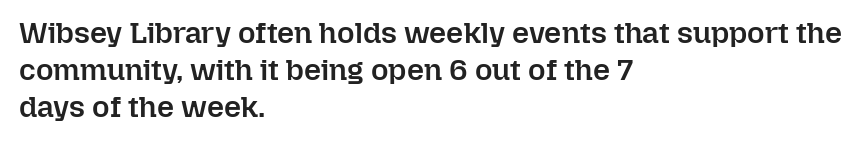
{"italic": "no", "bold": "semi", "weight": "semibold", "width": "normal", "stroke_contrast": "low", "x_height": "medium", "monospaced": "no", "underline": "no", "align": "left", "line_spacing_ratio": 1.23, "letter_spacing": "normal", "letter_spacing_em": 0.0, "glyph_px": 30}
